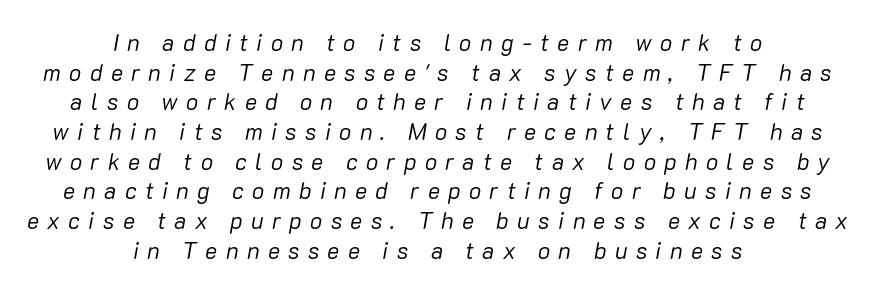
{"italic": "yes", "lean": "right", "slant_degrees": 10, "bold": "no", "underline": "no", "align": "center", "line_spacing": "normal", "line_spacing_ratio": 1.29, "letter_spacing": "wide", "letter_spacing_em": 0.36, "glyph_px": 23}
